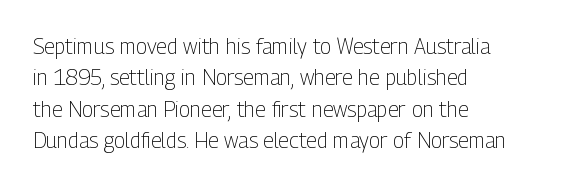
Each row of text sits above clean, open space. Italic? Not at all — the glyphs are vertical. Typeset ragged right — the left edge is the straight one. Each word holds together tightly as a unit, with standard inter-letter gaps. Interline gaps are of average width in this sample.
